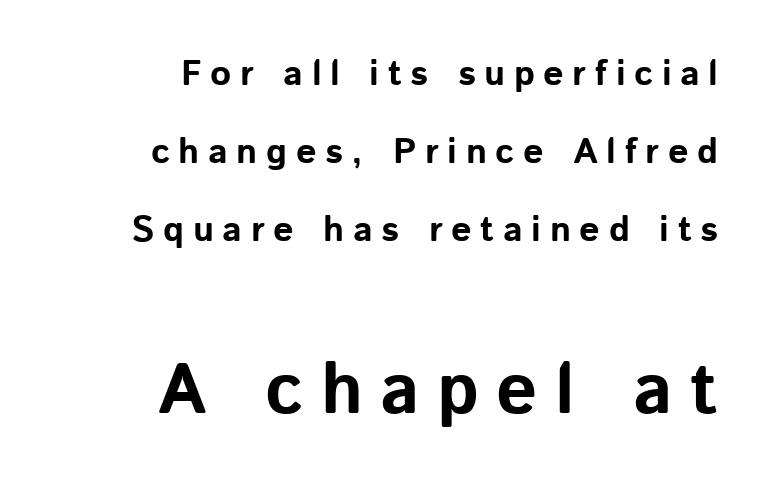
Here the second block reads like a headline and the first like body copy. The text was rendered using a sans face with plain stroke endings. The passage shown has open, widely tracked lettering throughout. Compared with typical paragraphs, the rows here are farther apart.
